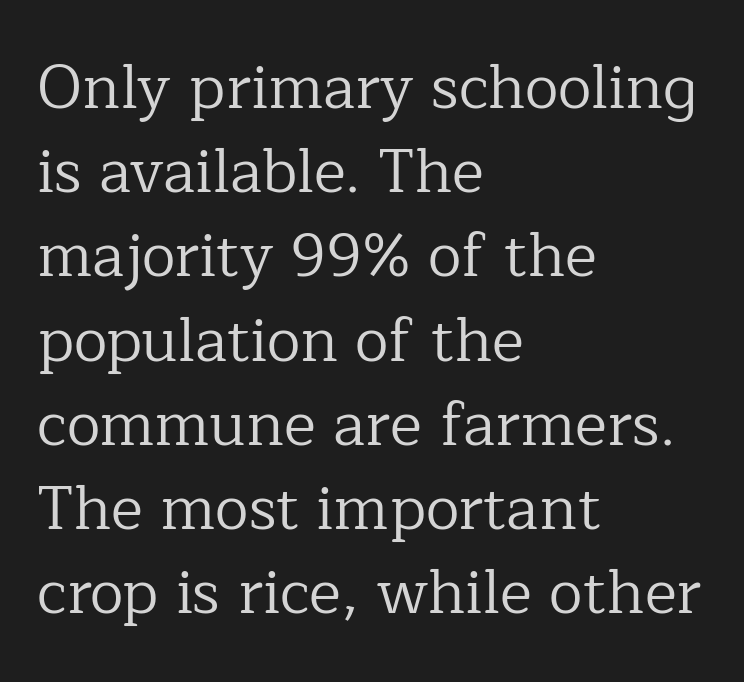
Does extra space separate the letters? No, they use regular spacing. Vertical strokes here are truly vertical. No heavy texture on the line: the type isn't bold. Does the type have serifs? Yes, each stem ends in a small foot. The words here are not underlined. Short and long lines alike share a common starting point at left.
